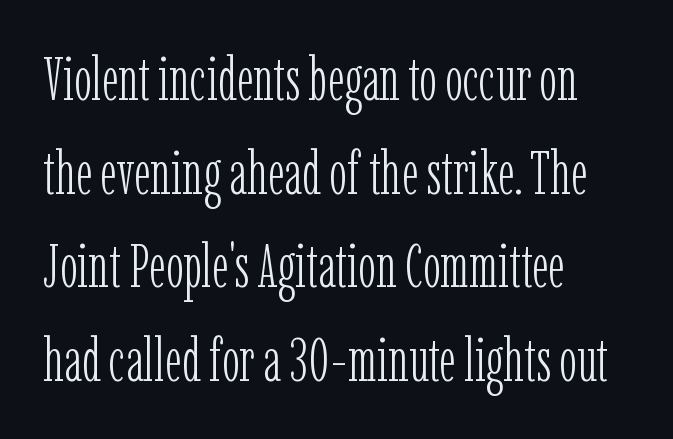
Q: Is the text bold? A: No.
Q: Is the text italic (slanted)? A: No, it is upright.
Q: Is the typeface a serif or a sans-serif typeface? A: Serif.
Q: Is the text underlined? A: No.
Q: How is the paragraph aligned? A: Left-aligned.
Q: Is the spacing between letters normal or unusually wide? A: Normal.
Q: Is the spacing between lines tight, normal or loose? A: Normal.
Q: Width (condensed, normal, or wide)? A: Condensed.
Q: Stroke contrast? A: Low.
Q: x-height? A: Medium.
Q: Monospaced? A: No.
